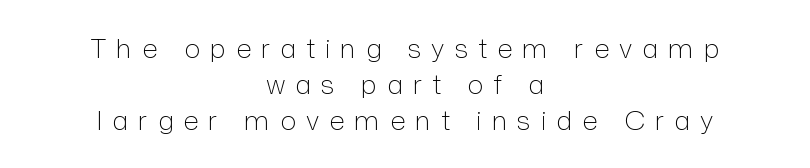
Q: Is the text bold? A: No.
Q: Is the text italic (slanted)? A: No, it is upright.
Q: Is the text underlined? A: No.
Q: How is the paragraph aligned? A: Centered.
Q: Is the spacing between letters normal or unusually wide? A: Unusually wide.
Q: Is the spacing between lines tight, normal or loose? A: Normal.
